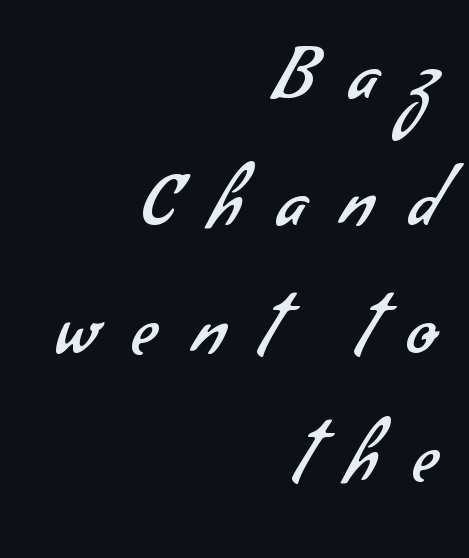
{"serif": "no", "bold": "no", "weight": "regular", "width": "normal", "stroke_contrast": "low", "x_height": "small", "monospaced": "no", "underline": "no", "align": "right", "line_spacing_ratio": 1.82, "letter_spacing": "wide", "letter_spacing_em": 0.5, "glyph_px": 70}
